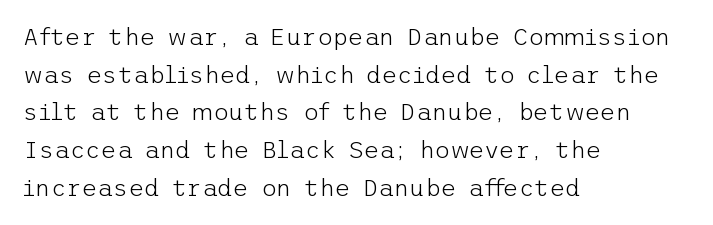
The setting favours the left margin, as ordinary paragraphs usually do. The face looks like a standard text weight, possibly lighter. Each row of text sits above clean, open space. Posture: straight, roman, zero tilt.
